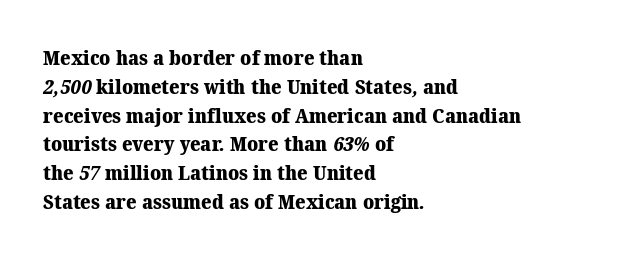
Q: Is the text bold? A: Yes.
Q: Is the text underlined? A: No.
Q: How is the paragraph aligned? A: Left-aligned.
Q: Is the spacing between letters normal or unusually wide? A: Normal.
Q: Is the spacing between lines tight, normal or loose? A: Normal.
